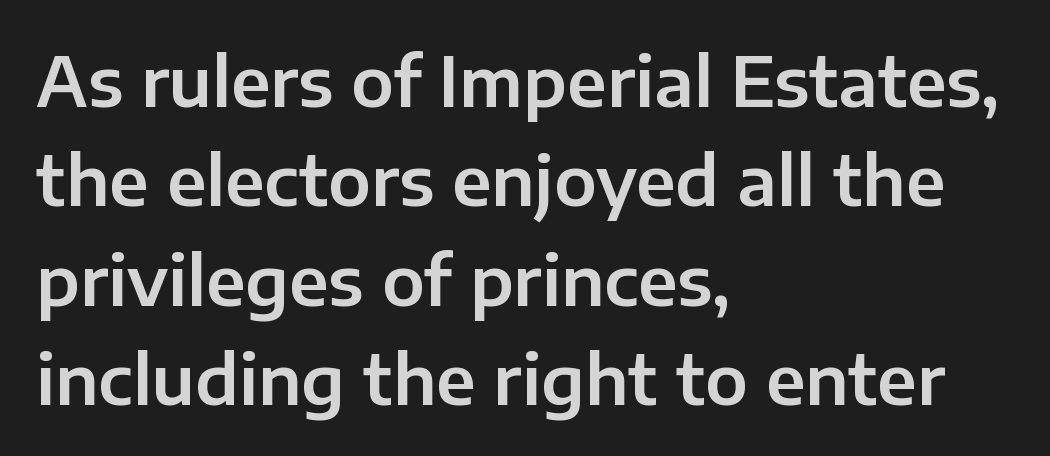
Q: Is the text italic (slanted)? A: No, it is upright.
Q: Is the typeface a serif or a sans-serif typeface? A: Sans-serif.
Q: Is the text underlined? A: No.
Q: How is the paragraph aligned? A: Left-aligned.
Q: Is the spacing between letters normal or unusually wide? A: Normal.
Q: Is the spacing between lines tight, normal or loose? A: Normal.
Q: Width (condensed, normal, or wide)? A: Normal.
Q: Stroke contrast? A: Low.
Q: x-height? A: Medium.
Q: Monospaced? A: No.
